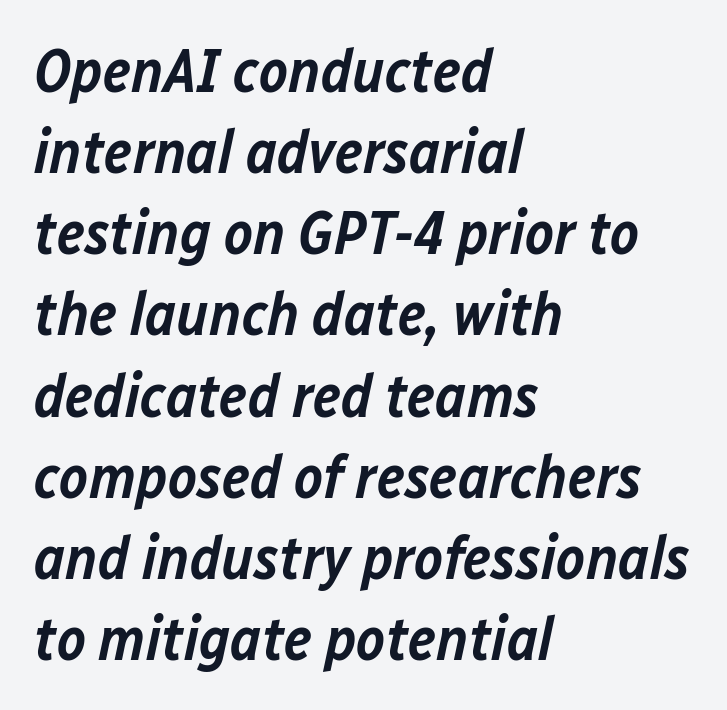
The baseline area is clear. Every character sits at an angle, as italics do. These lines sit exactly where default settings would place them. Is the letter spacing exaggerated? No — it looks like the ordinary default.
